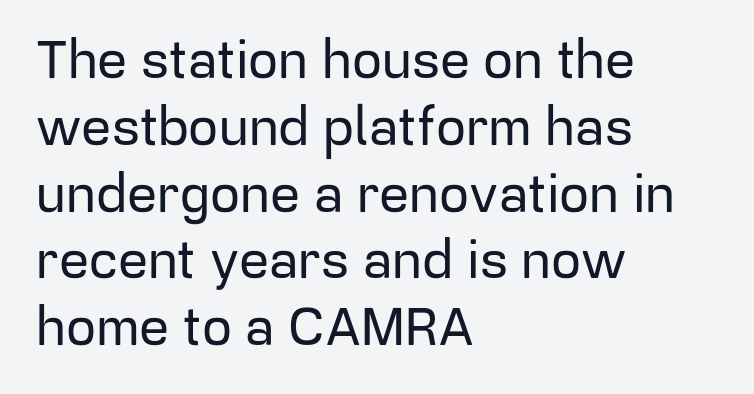
Q: Is the text italic (slanted)? A: No, it is upright.
Q: Is the typeface a serif or a sans-serif typeface? A: Sans-serif.
Q: Is the text underlined? A: No.
Q: How is the paragraph aligned? A: Left-aligned.
Q: Is the spacing between letters normal or unusually wide? A: Normal.
Q: Is the spacing between lines tight, normal or loose? A: Normal.
Q: Width (condensed, normal, or wide)? A: Normal.
Q: Stroke contrast? A: Low.
Q: x-height? A: Medium.
Q: Monospaced? A: No.
